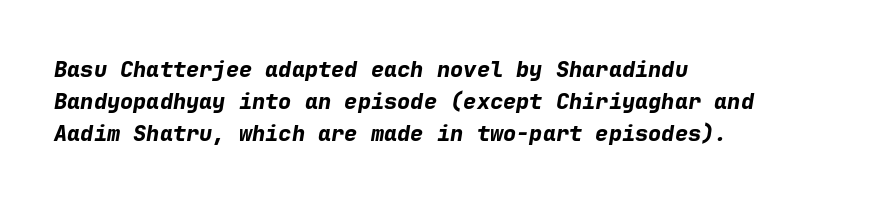
Q: Is the text bold? A: Yes.
Q: Is the text italic (slanted)? A: Yes, it leans right by about 9 degrees.
Q: Is the text underlined? A: No.
Q: How is the paragraph aligned? A: Left-aligned.
Q: Is the spacing between letters normal or unusually wide? A: Normal.
Q: Is the spacing between lines tight, normal or loose? A: Normal.
